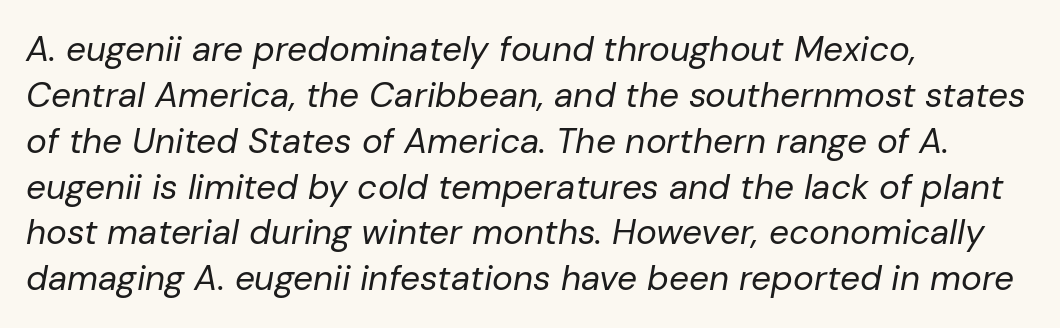
Q: Is the text bold? A: No.
Q: Is the text italic (slanted)? A: Yes, it leans right by about 10 degrees.
Q: Is the text underlined? A: No.
Q: How is the paragraph aligned? A: Left-aligned.
Q: Is the spacing between letters normal or unusually wide? A: Normal.
Q: Is the spacing between lines tight, normal or loose? A: Normal.
Q: Width (condensed, normal, or wide)? A: Normal.
Q: Stroke contrast? A: Low.
Q: x-height? A: Medium.
Q: Monospaced? A: No.
